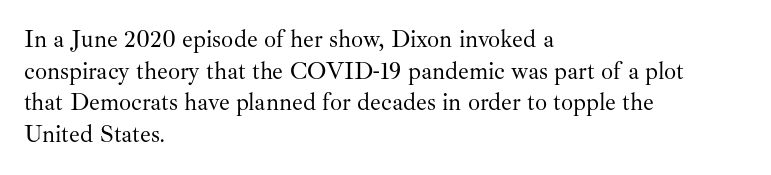
The image shows 24 px text type, upright; set left-aligned, normal line spacing (1.32x), normal letter spacing, not underlined.
